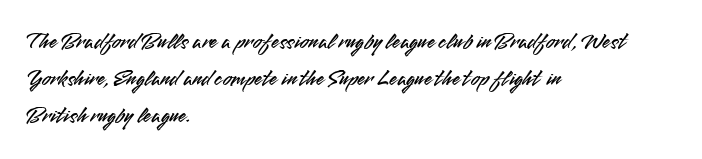
{"underline": "no", "align": "left", "line_spacing": "normal", "line_spacing_ratio": 1.6, "letter_spacing": "normal", "letter_spacing_em": 0.0, "glyph_px": 23}
